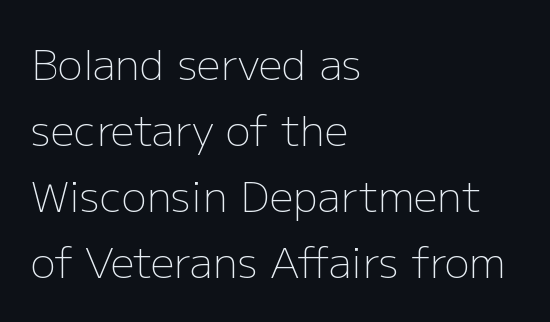
{"serif": "no", "italic": "no", "bold": "no", "weight": "light", "width": "normal", "stroke_contrast": "low", "x_height": "medium", "monospaced": "no", "underline": "no", "align": "left", "line_spacing": "normal", "line_spacing_ratio": 1.57, "letter_spacing": "normal", "letter_spacing_em": 0.0, "glyph_px": 42}
